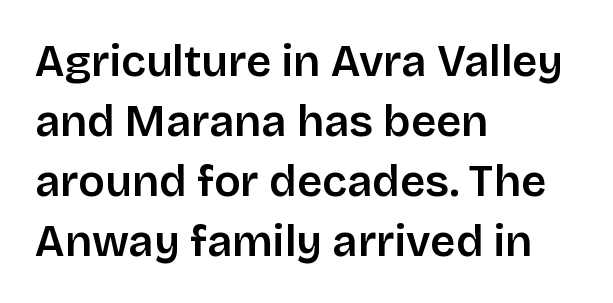
The image shows 44 px sans-serif type, upright; set left-aligned, normal line spacing (1.36x), normal letter spacing, not underlined; low stroke contrast and a large x-height.
